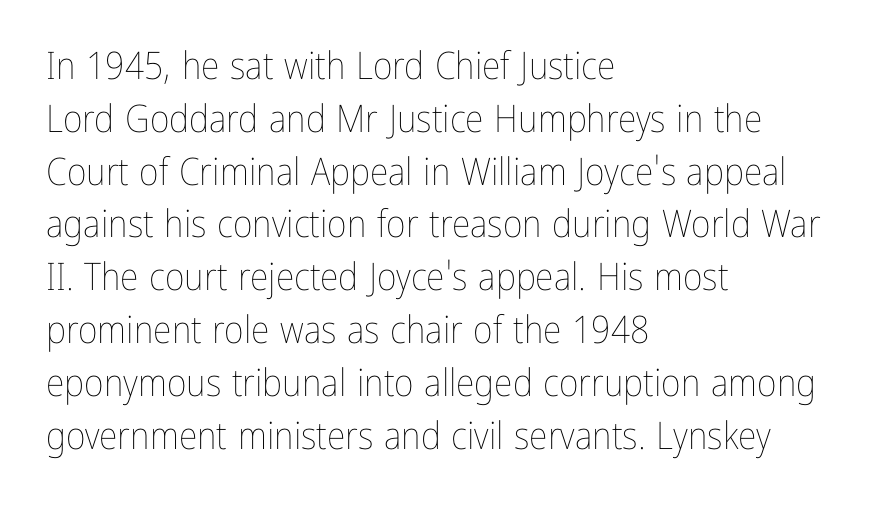
Q: Is the text bold? A: No.
Q: Is the text italic (slanted)? A: No, it is upright.
Q: Is the text underlined? A: No.
Q: How is the paragraph aligned? A: Left-aligned.
Q: Is the spacing between letters normal or unusually wide? A: Normal.
Q: Is the spacing between lines tight, normal or loose? A: Normal.
Q: Width (condensed, normal, or wide)? A: Condensed.
Q: Stroke contrast? A: Low.
Q: x-height? A: Medium.
Q: Monospaced? A: No.
